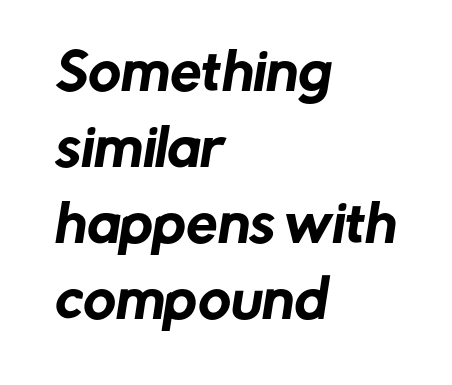
{"serif": "no", "width": "normal", "stroke_contrast": "low", "x_height": "medium", "monospaced": "no", "underline": "no", "align": "left", "line_spacing": "normal", "line_spacing_ratio": 1.52, "letter_spacing": "normal", "letter_spacing_em": 0.0, "glyph_px": 50}
